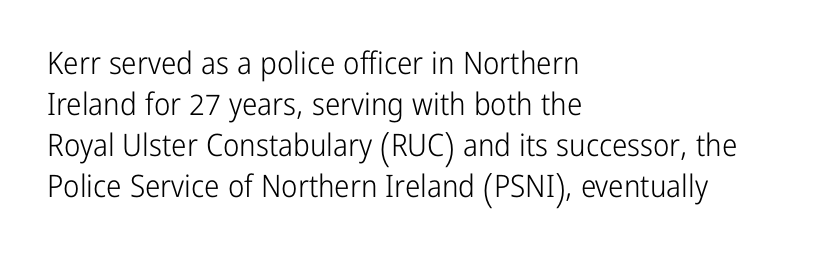
Q: Is the text bold? A: No.
Q: Is the text italic (slanted)? A: No, it is upright.
Q: Is the typeface a serif or a sans-serif typeface? A: Sans-serif.
Q: Is the text underlined? A: No.
Q: How is the paragraph aligned? A: Left-aligned.
Q: Is the spacing between letters normal or unusually wide? A: Normal.
Q: Is the spacing between lines tight, normal or loose? A: Normal.
Q: Width (condensed, normal, or wide)? A: Condensed.
Q: Stroke contrast? A: Low.
Q: x-height? A: Medium.
Q: Monospaced? A: No.
